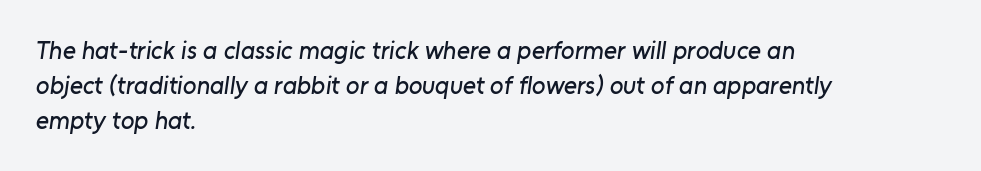
The space beneath each line is pristine and unruled. Short and long lines alike share a common starting point at left. Interline gaps are of average width in this sample. The type is set solid horizontally, with unmodified tracking.
